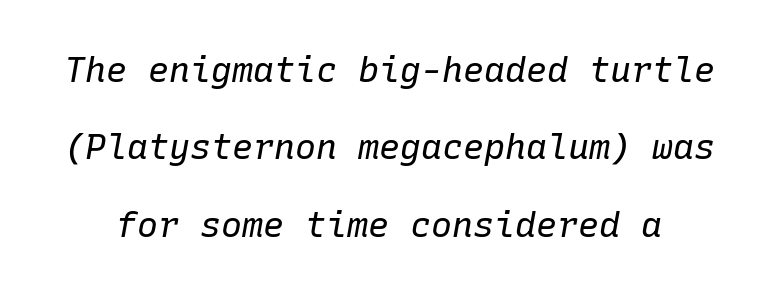
Q: Is the text bold? A: No.
Q: Is the text italic (slanted)? A: Yes, it leans right by about 10 degrees.
Q: Is the text underlined? A: No.
Q: Is the spacing between letters normal or unusually wide? A: Normal.
Q: Is the spacing between lines tight, normal or loose? A: Loose.
Q: Width (condensed, normal, or wide)? A: Normal.
Q: Stroke contrast? A: Low.
Q: x-height? A: Medium.
Q: Monospaced? A: Yes.
